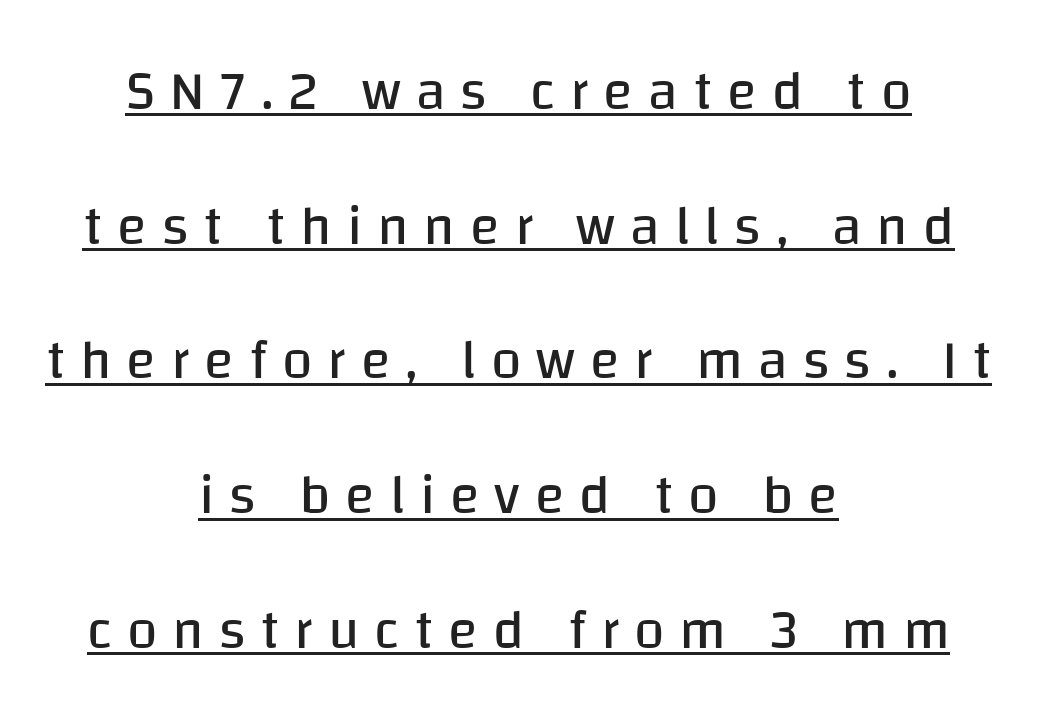
Q: Is the text bold? A: No.
Q: Is the text italic (slanted)? A: No, it is upright.
Q: Is the typeface a serif or a sans-serif typeface? A: Sans-serif.
Q: Is the text underlined? A: Yes.
Q: How is the paragraph aligned? A: Centered.
Q: Is the spacing between letters normal or unusually wide? A: Unusually wide.
Q: Is the spacing between lines tight, normal or loose? A: Loose.
Q: Width (condensed, normal, or wide)? A: Normal.
Q: Stroke contrast? A: Low.
Q: x-height? A: Large.
Q: Monospaced? A: No.
